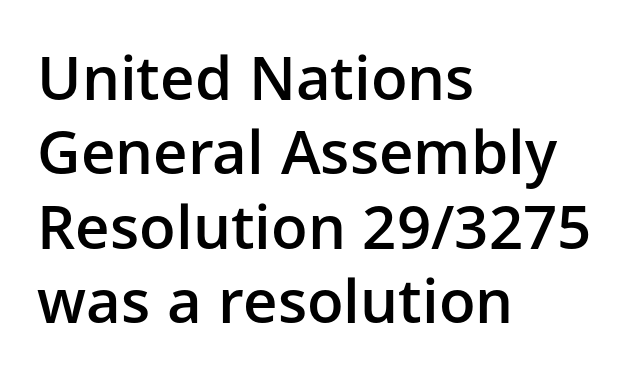
Decoration check: the copy has no underline. Bold? Not quite — semibold, heavier than regular but stopping short. The passage shown has conventional tracking throughout. Unlike a traditional serif, this face leaves its strokes unadorned.
